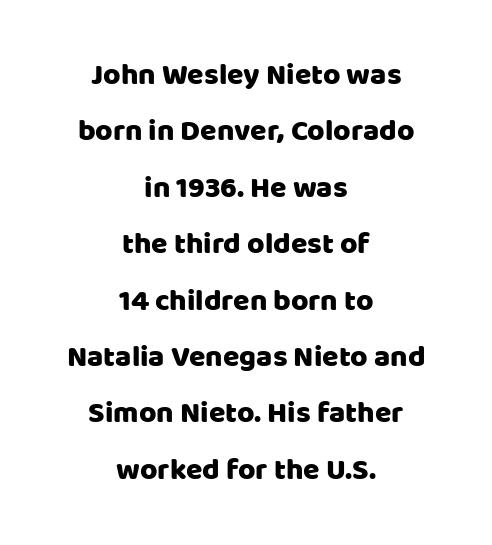
Q: Is the text italic (slanted)? A: No, it is upright.
Q: Is the typeface a serif or a sans-serif typeface? A: Sans-serif.
Q: Is the text underlined? A: No.
Q: How is the paragraph aligned? A: Centered.
Q: Is the spacing between letters normal or unusually wide? A: Normal.
Q: Width (condensed, normal, or wide)? A: Normal.
Q: Stroke contrast? A: Low.
Q: x-height? A: Large.
Q: Monospaced? A: No.
